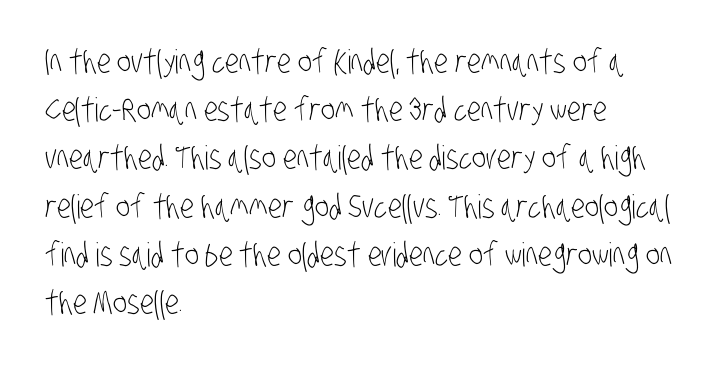
The image shows 33 px light, condensed sans-serif type; set left-aligned, normal line spacing (1.46x), normal letter spacing, not underlined; low stroke contrast and a large x-height.
